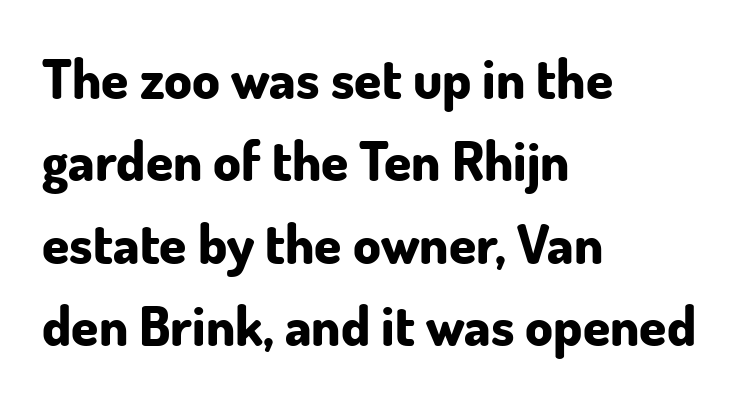
{"serif": "no", "italic": "no", "bold": "yes", "weight": "bold", "width": "normal", "stroke_contrast": "low", "x_height": "small", "monospaced": "no", "underline": "no", "align": "left", "line_spacing": "normal", "line_spacing_ratio": 1.5, "letter_spacing": "normal", "letter_spacing_em": 0.0, "glyph_px": 55}
